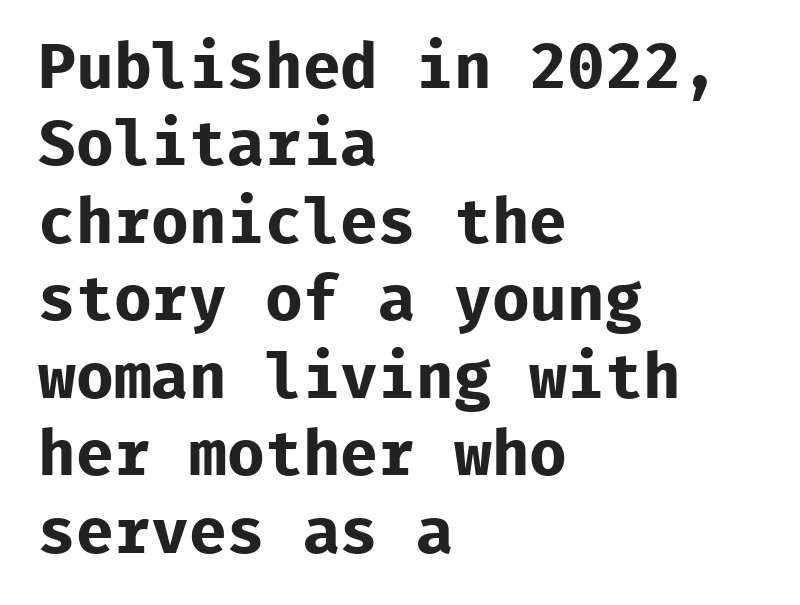
{"serif": "no", "italic": "no", "bold": "yes", "weight": "bold", "width": "normal", "stroke_contrast": "low", "x_height": "medium", "monospaced": "yes", "underline": "no", "align": "left", "line_spacing_ratio": 1.23, "letter_spacing": "normal", "letter_spacing_em": 0.0, "glyph_px": 63}
